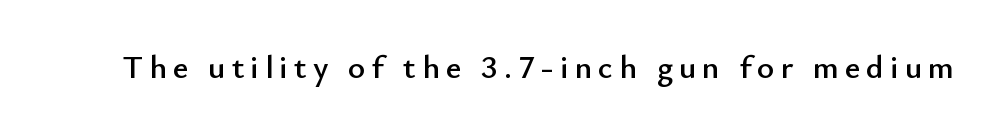
The lettering stays uniformly vertical, giving the passage a roman look. Character widths vary here, with narrow letters taking less room than wide ones. Serifs: no, the terminals of the letterforms are clean. Plain, unruled lines of type.
